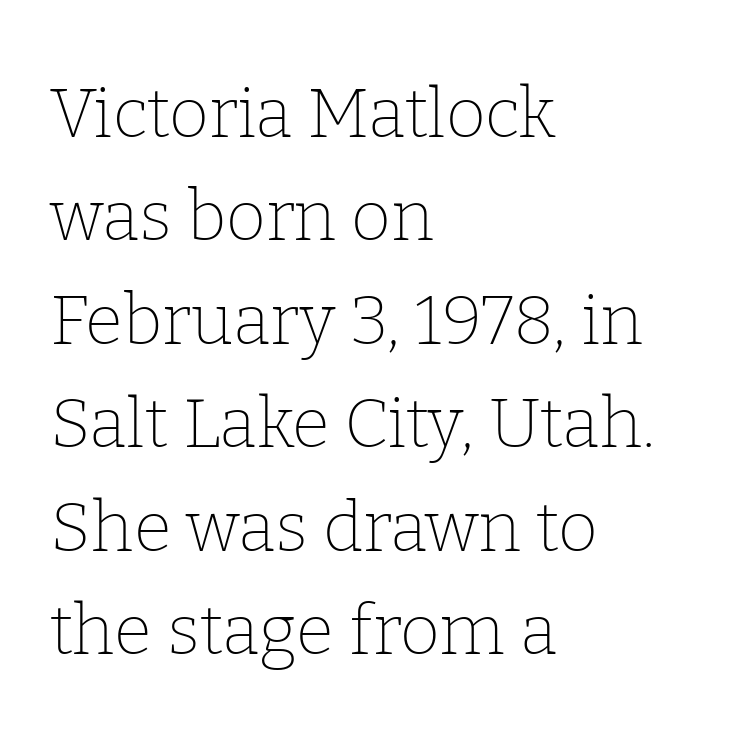
The image shows 69 px thin serif type, upright; set left-aligned, normal line spacing (1.5x), normal letter spacing, not underlined; low stroke contrast and a medium x-height.
